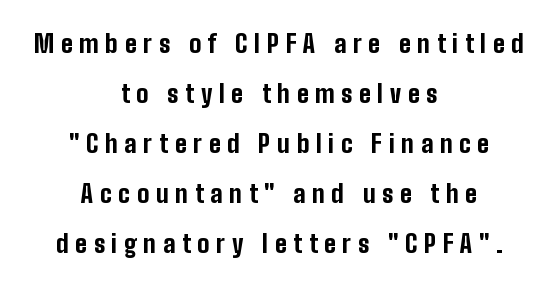
{"italic": "no", "bold": "yes", "underline": "no", "align": "center", "line_spacing": "loose", "line_spacing_ratio": 2.08, "letter_spacing": "wide", "letter_spacing_em": 0.28, "glyph_px": 24}
